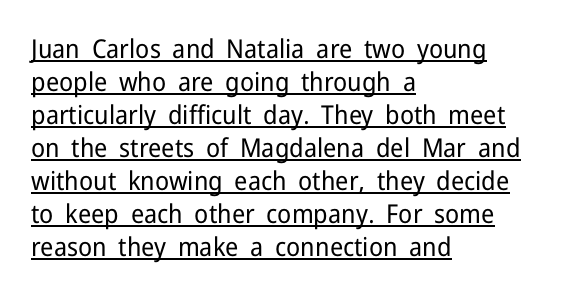
Q: Is the text bold? A: No.
Q: Is the text italic (slanted)? A: No, it is upright.
Q: Is the text underlined? A: Yes.
Q: How is the paragraph aligned? A: Left-aligned.
Q: Is the spacing between letters normal or unusually wide? A: Normal.
Q: Is the spacing between lines tight, normal or loose? A: Normal.
